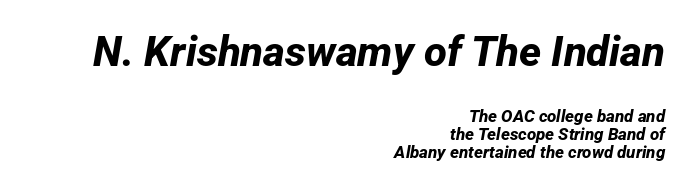
The image shows 42 px bold sans-serif type; set right-aligned, tight line spacing (1.07x), normal letter spacing, not underlined; the first (top) block is 2.47x larger; low stroke contrast and a medium x-height.
